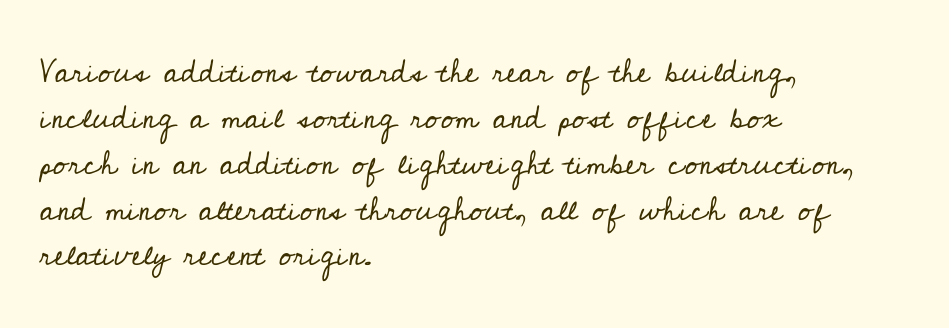
The image shows 33 px regular-weight serif type; set left-aligned, normal line spacing (1.39x), normal letter spacing, not underlined; low stroke contrast and a small x-height.
